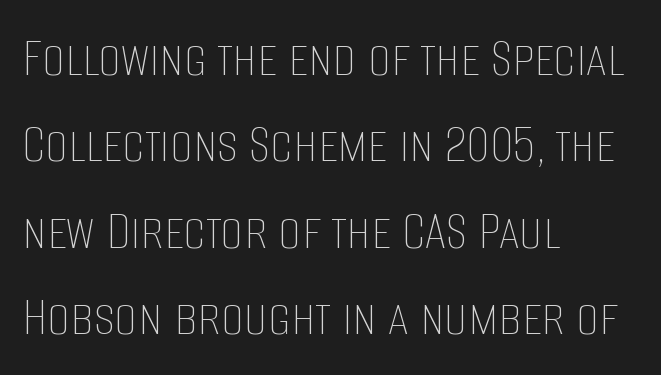
The image shows 58 px thin, condensed type, upright; set left-aligned, normal line spacing (1.49x), normal letter spacing, not underlined; low stroke contrast and a large x-height.
